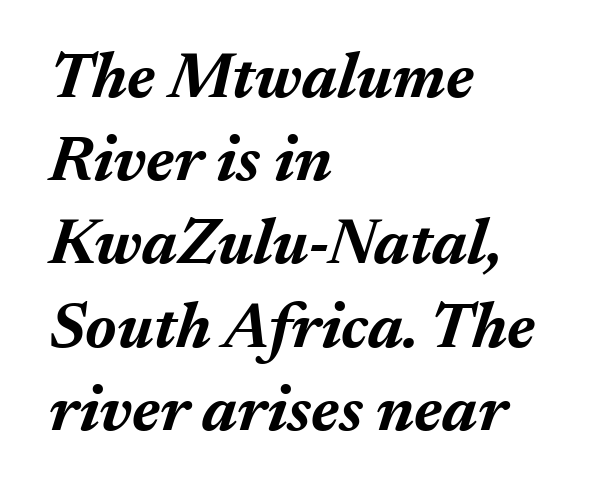
The image shows 65 px bold type, italic (leaning right); set left-aligned, normal line spacing (1.28x), normal letter spacing, not underlined; medium stroke contrast and a medium x-height.
